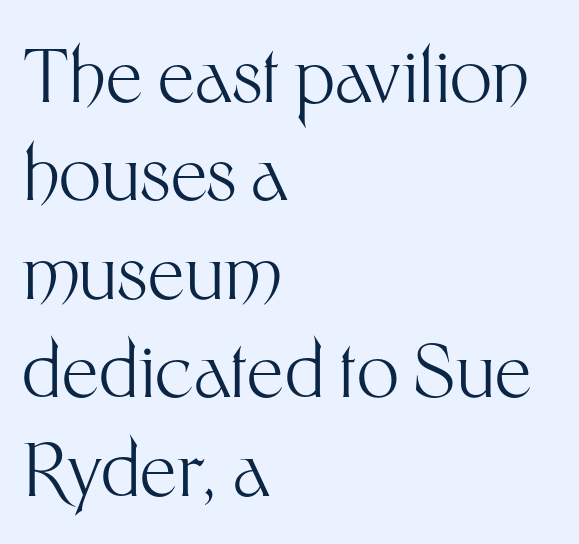
{"serif": "no", "italic": "no", "bold": "no", "weight": "light", "width": "normal", "stroke_contrast": "medium", "x_height": "medium", "monospaced": "no", "underline": "no", "align": "left", "line_spacing": "normal", "line_spacing_ratio": 1.33, "letter_spacing": "normal", "letter_spacing_em": 0.0, "glyph_px": 74}
